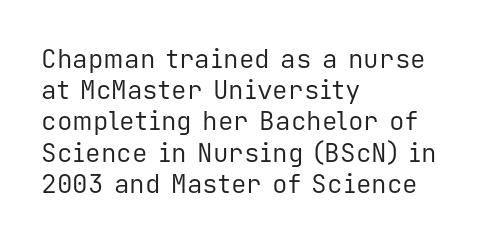
One-word summary of the alignment: left. In terms of letterspacing, this is plain default setting. The words here are not underlined. The characters are drawn with everyday or finer stroke widths. The letters stand straight up with perfectly vertical stems.
